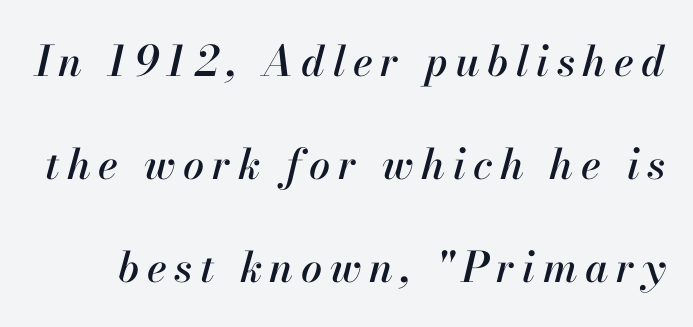
These lines are rendered in a variable-pitch font. The designer dialed line spacing up above the default. Glance below the letters and you will spot only blank space. Italic? Definitely — the glyphs are oblique.
